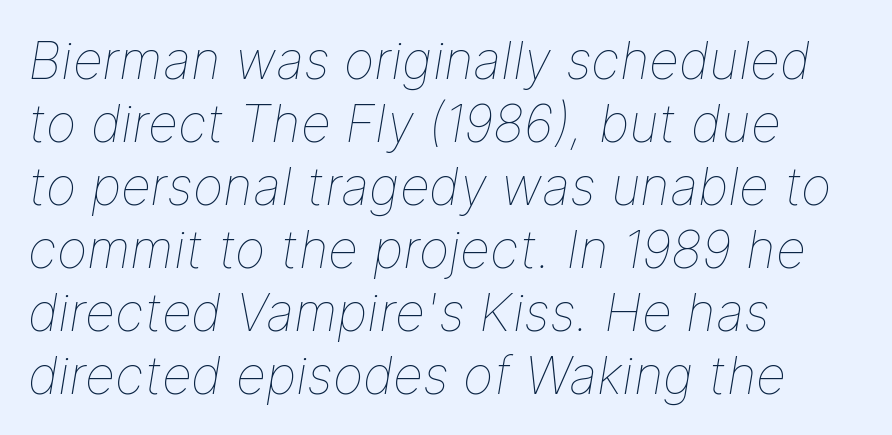
{"italic": "yes", "lean": "right", "slant_degrees": 9, "bold": "no", "weight": "thin", "width": "normal", "stroke_contrast": "low", "x_height": "medium", "monospaced": "no", "underline": "no", "align": "left", "line_spacing_ratio": 1.21, "letter_spacing": "normal", "letter_spacing_em": 0.0, "glyph_px": 52}
